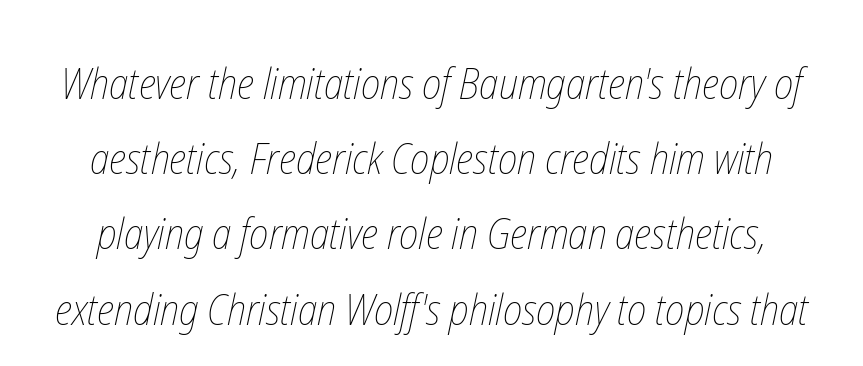
{"bold": "no", "weight": "thin", "width": "condensed", "stroke_contrast": "low", "x_height": "medium", "monospaced": "no", "underline": "no", "line_spacing_ratio": 1.75, "letter_spacing": "normal", "letter_spacing_em": 0.0, "glyph_px": 43}
